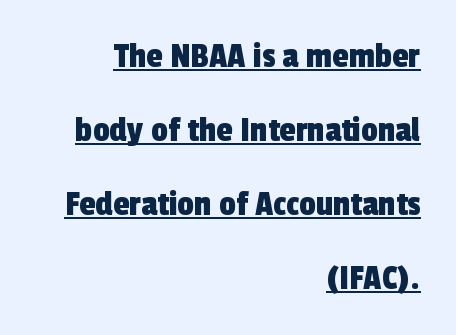
The image shows 37 px condensed sans-serif type; set right-aligned, loose line spacing (2.0x), normal letter spacing, underlined; a medium x-height.
